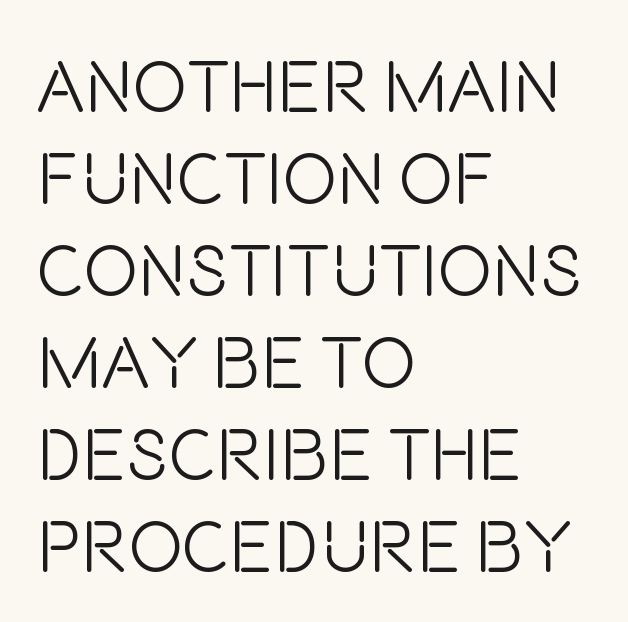
Q: Is the text bold? A: No.
Q: Is the text italic (slanted)? A: No, it is upright.
Q: Is the typeface a serif or a sans-serif typeface? A: Sans-serif.
Q: Is the text underlined? A: No.
Q: How is the paragraph aligned? A: Left-aligned.
Q: Is the spacing between letters normal or unusually wide? A: Normal.
Q: Is the spacing between lines tight, normal or loose? A: Normal.
Q: Width (condensed, normal, or wide)? A: Condensed.
Q: Stroke contrast? A: Low.
Q: x-height? A: Large.
Q: Monospaced? A: No.
